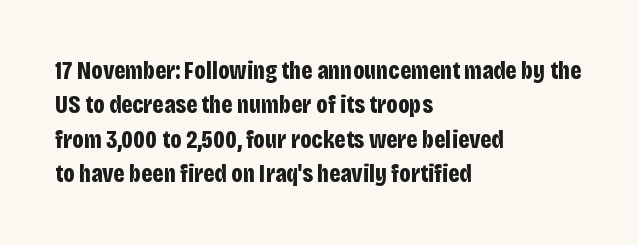
{"italic": "no", "bold": "yes", "underline": "no", "align": "left", "line_spacing": "normal", "line_spacing_ratio": 1.38, "letter_spacing": "normal", "letter_spacing_em": 0.0, "glyph_px": 25}
